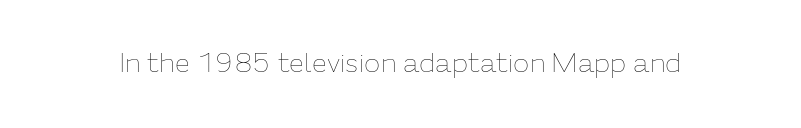
Has an underline been added? It has not. The type is set solid horizontally, with unmodified tracking. The characters are drawn with everyday or finer stroke widths. Every character sits straight up, as roman type does.
